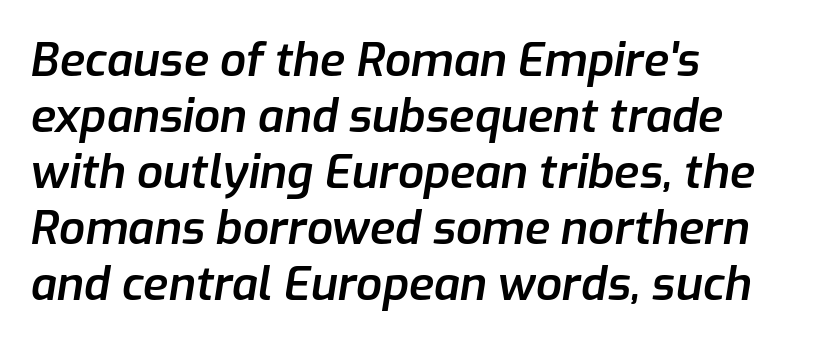
The image shows 46 px semibold type, italic (leaning right); set left-aligned, line spacing 1.22x, normal letter spacing, not underlined; low stroke contrast and a medium x-height.
